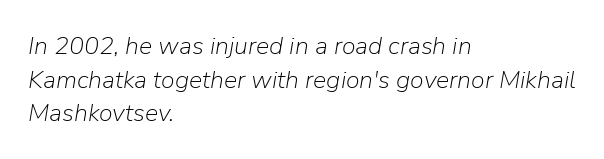
Unmarked baselines from the first word to the last. A typesetter would call this leading conventional body-copy spacing. Notice how the passage keeps a crisp vertical edge on the left only. This sample uses plain, unmodified letter spacing. The font is comparable to plain body text, perhaps lighter. Slanted lettering throughout.
